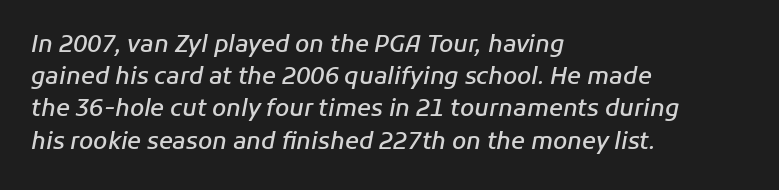
{"italic": "yes", "lean": "right", "slant_degrees": 11, "bold": "semi", "underline": "no", "align": "left", "line_spacing": "normal", "line_spacing_ratio": 1.4, "letter_spacing": "normal", "letter_spacing_em": 0.0, "glyph_px": 23}
